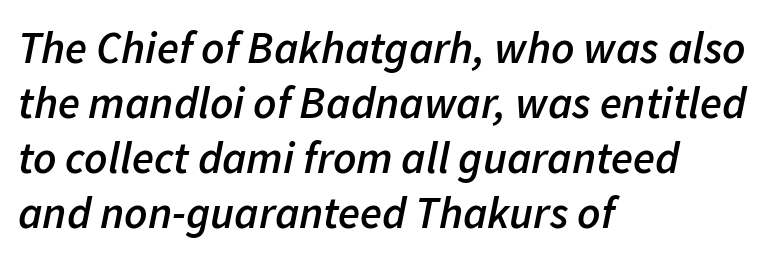
Q: Is the text bold? A: Semi-bold.
Q: Is the text italic (slanted)? A: Yes, it leans right by about 11 degrees.
Q: Is the text underlined? A: No.
Q: How is the paragraph aligned? A: Left-aligned.
Q: Is the spacing between letters normal or unusually wide? A: Normal.
Q: Width (condensed, normal, or wide)? A: Normal.
Q: Stroke contrast? A: Low.
Q: x-height? A: Medium.
Q: Monospaced? A: No.
